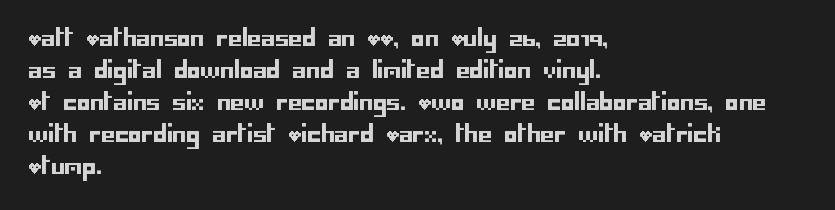
Left-aligned paragraph, ragged on the right. Rendered with straight, roman letterforms. Successive baselines arrive at the customary interval. Descenders are the only things crossing below the line. Is the letter spacing exaggerated? No — it looks like the ordinary default.
